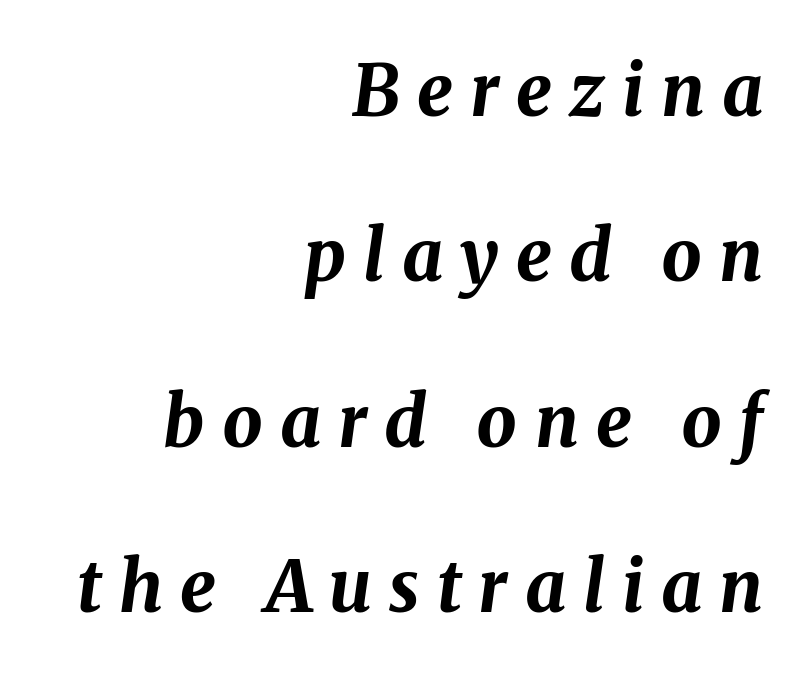
{"italic": "yes", "lean": "right", "slant_degrees": 8, "bold": "yes", "weight": "bold", "width": "normal", "stroke_contrast": "medium", "x_height": "medium", "monospaced": "no", "underline": "no", "align": "right", "line_spacing": "loose", "line_spacing_ratio": 2.33, "letter_spacing": "wide", "letter_spacing_em": 0.24, "glyph_px": 71}
